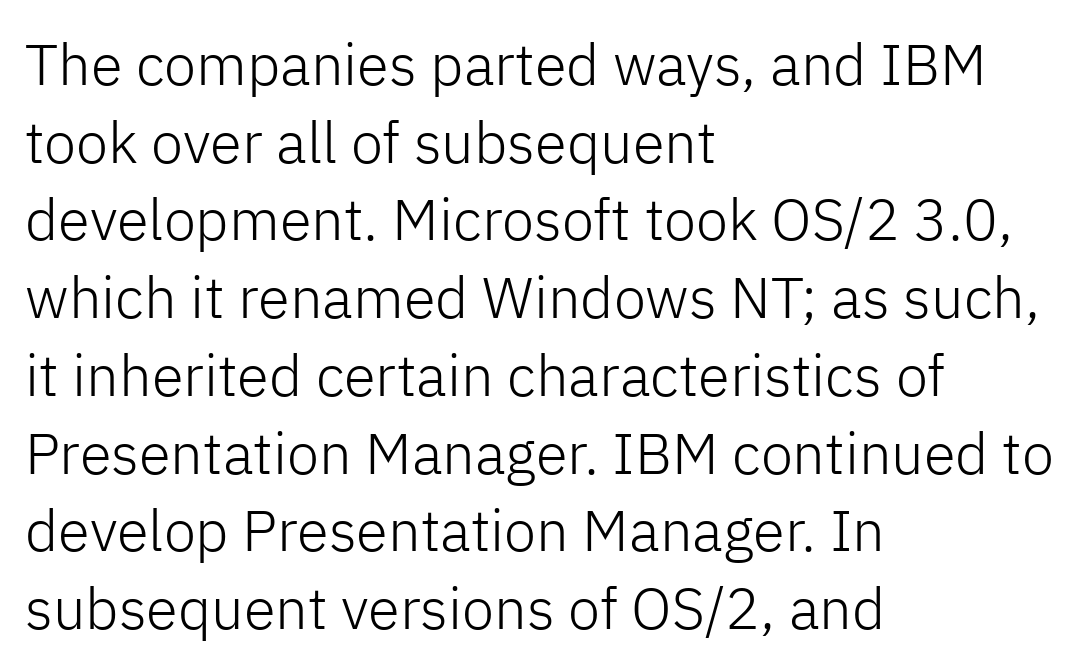
Q: Is the text bold? A: No.
Q: Is the text italic (slanted)? A: No, it is upright.
Q: Is the typeface a serif or a sans-serif typeface? A: Sans-serif.
Q: Is the text underlined? A: No.
Q: How is the paragraph aligned? A: Left-aligned.
Q: Is the spacing between letters normal or unusually wide? A: Normal.
Q: Is the spacing between lines tight, normal or loose? A: Normal.
Q: Width (condensed, normal, or wide)? A: Normal.
Q: Stroke contrast? A: Low.
Q: x-height? A: Medium.
Q: Monospaced? A: No.
